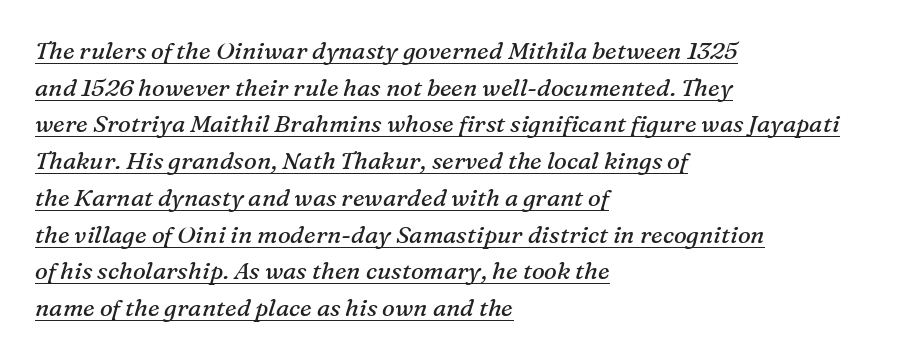
You could call the tracking neutral — neither tight nor loose. Caption: lettering with a line underneath. These lines are set flush left with a ragged right edge. Reading down the column, the eye jumps a familiar distance to each next line. Rendered with sloped, italic letterforms. These glyphs show unthickened strokes, regular width or finer.
